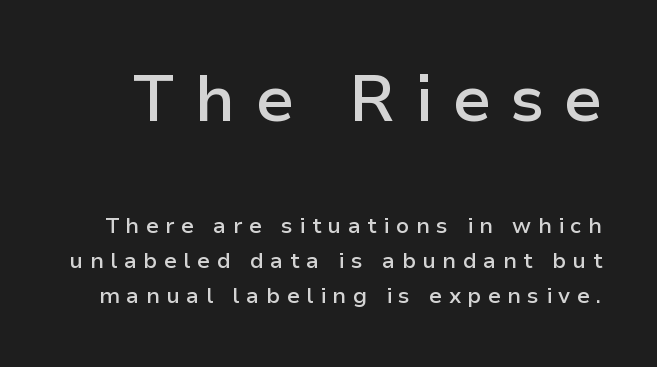
{"serif": "no", "italic": "no", "bold": "semi", "weight": "semibold", "width": "normal", "stroke_contrast": "low", "x_height": "medium", "monospaced": "no", "underline": "no", "line_spacing": "normal", "line_spacing_ratio": 1.59, "letter_spacing": "wide", "letter_spacing_em": 0.29, "larger_block": "first", "size_ratio": 2.95, "glyph_px": 65}
